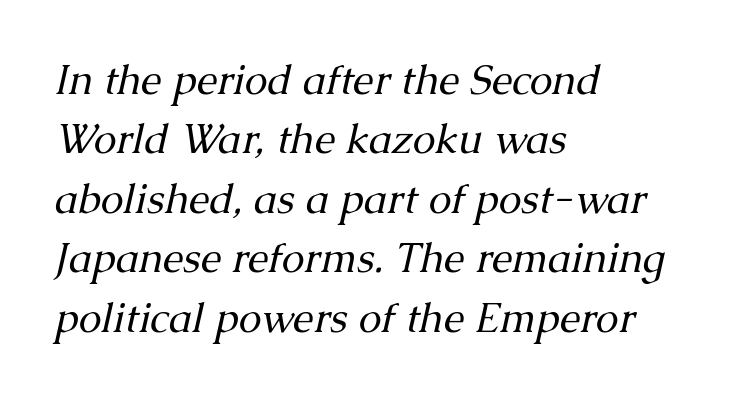
Q: Is the text bold? A: No.
Q: Is the text italic (slanted)? A: Yes, it leans right by about 13 degrees.
Q: Is the typeface a serif or a sans-serif typeface? A: Serif.
Q: Is the text underlined? A: No.
Q: How is the paragraph aligned? A: Left-aligned.
Q: Is the spacing between letters normal or unusually wide? A: Normal.
Q: Is the spacing between lines tight, normal or loose? A: Normal.
Q: Width (condensed, normal, or wide)? A: Normal.
Q: Stroke contrast? A: Medium.
Q: x-height? A: Medium.
Q: Monospaced? A: No.
